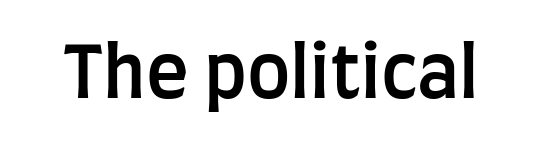
Vertical strokes here are truly vertical. Each letter keeps its own natural width here, so spacing adapts to shape. Weight: semibold (demi). Here the glyphs are tracked normally, forming tight word shapes. This rendering features lettering with no underline.
